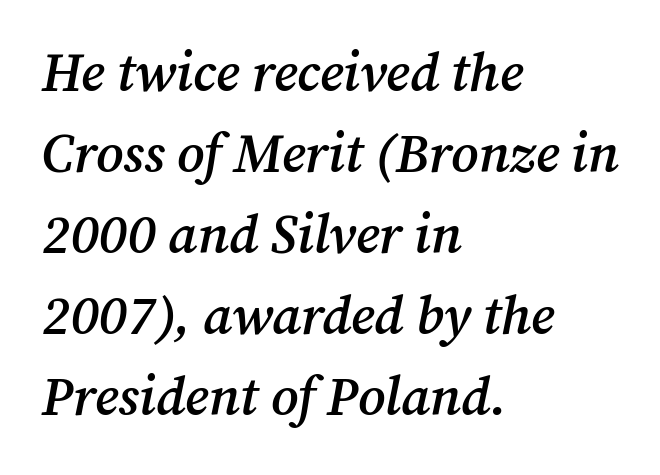
The image shows 54 px semibold serif type, italic (leaning right); set left-aligned, normal line spacing (1.5x), normal letter spacing, not underlined; medium stroke contrast and a medium x-height.
